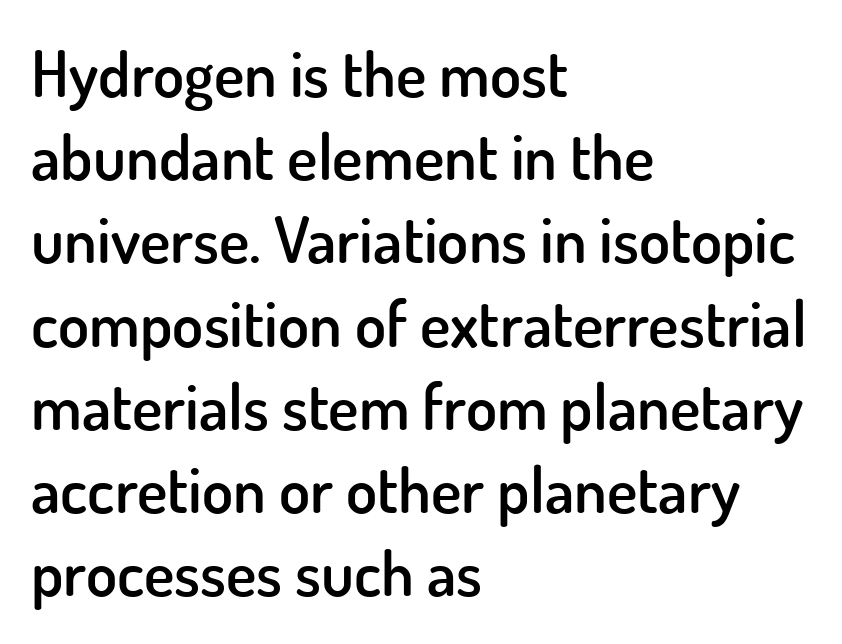
What weight is shown? A semibold, between regular and bold. Unlike a traditional serif, this face leaves its strokes unadorned. Type without underlining. The rendering uses natural spacing where letterforms have individual widths. Rendered with straight, roman letterforms. The rendering keeps characters at their native spacing.
